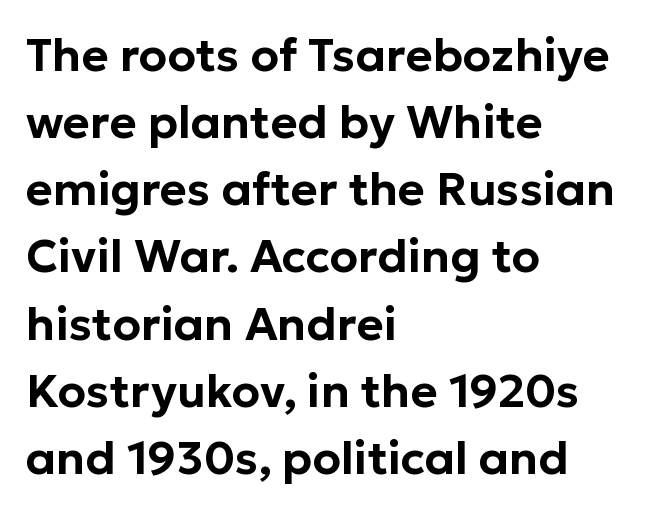
These lines are set flush left with a ragged right edge. Successive baselines arrive at the customary interval. The typography opts for an upright posture over an oblique one. To sum up the face: it is a sans, with no serifs. Decoration check: the copy has no underline.
